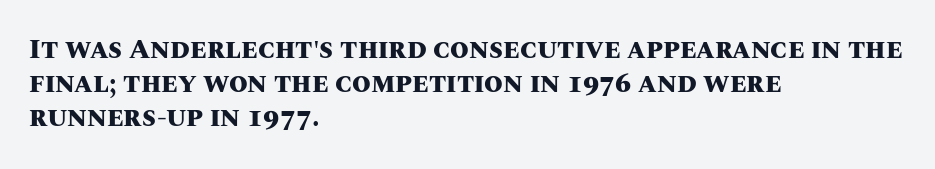
The image shows 27 px bold type, upright; set left-aligned, normal line spacing (1.26x), normal letter spacing, not underlined.
